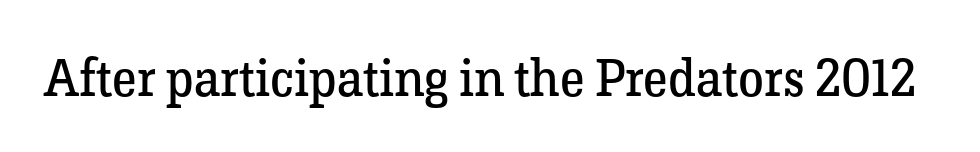
The image shows 52 px regular-weight serif type, upright; set normal letter spacing, not underlined; low stroke contrast and a medium x-height.
